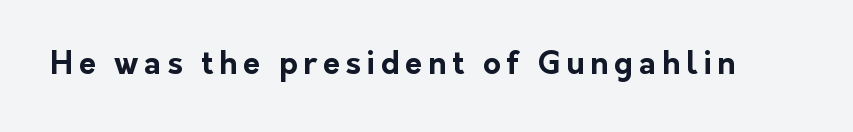
Plenty of ink on the page — the face is bold. The glyphs are unaccompanied by any horizontal stroke below them. Regarding serifs, this sample does without them. The type sits square on the baseline with zero lean.
